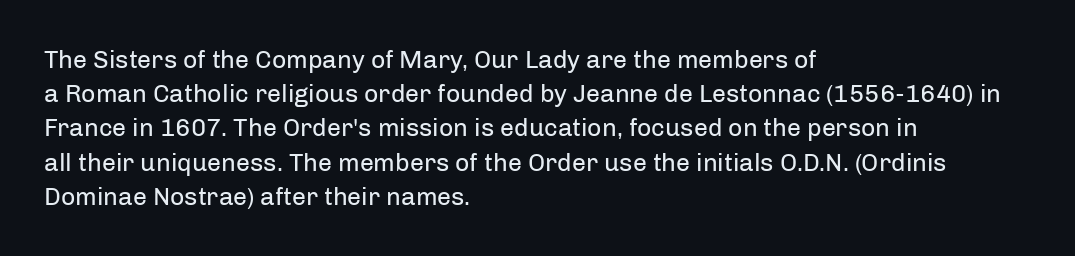
The area under the type is left untouched. A roman cut, with each character standing at attention. Observe the ordinary spacing: letters are neighbours, not strangers. Notice how the passage keeps a crisp vertical edge on the left only.
